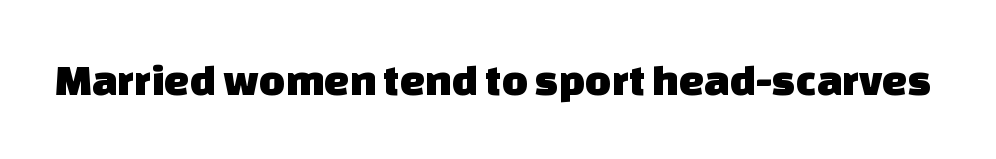
{"serif": "no", "width": "normal", "stroke_contrast": "low", "x_height": "large", "monospaced": "no", "underline": "no", "letter_spacing": "normal", "letter_spacing_em": 0.0, "glyph_px": 45}
